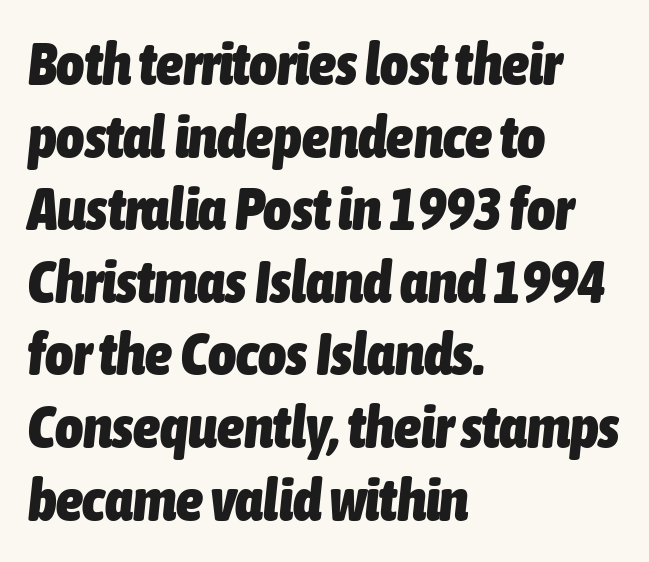
The strokes are fattened all the way to bold. This sample has the flowing, uneven cadence of proportional lettering. All the whitespace from short lines collects on the right. These lines were composed using italics.
